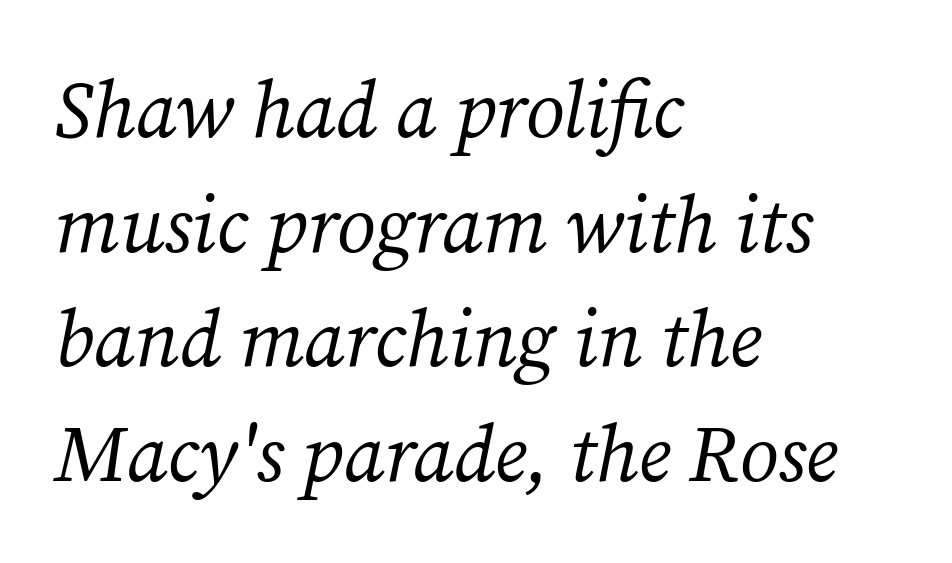
The image shows 79 px regular-weight serif type, italic (leaning right); set left-aligned, normal line spacing (1.45x), normal letter spacing, not underlined; medium stroke contrast and a medium x-height.
